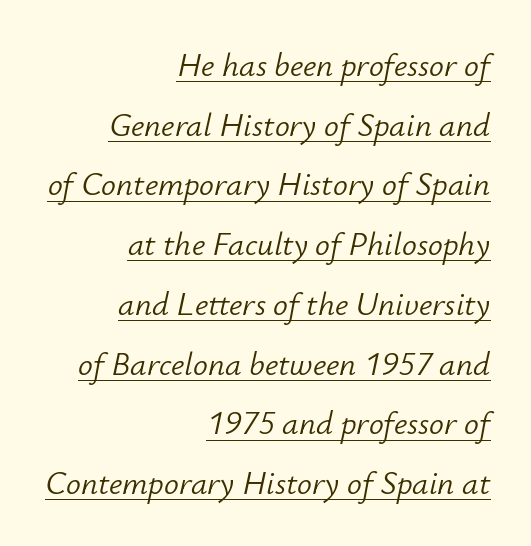
Quick note: underline on. A typesetter would call this proportional, since set widths differ per character. Is the type slanted? Yes — the strokes lean at a clear angle. Each word holds together tightly as a unit, with standard inter-letter gaps. Heaviness? Minimal to ordinary, like unemphasized prose.
